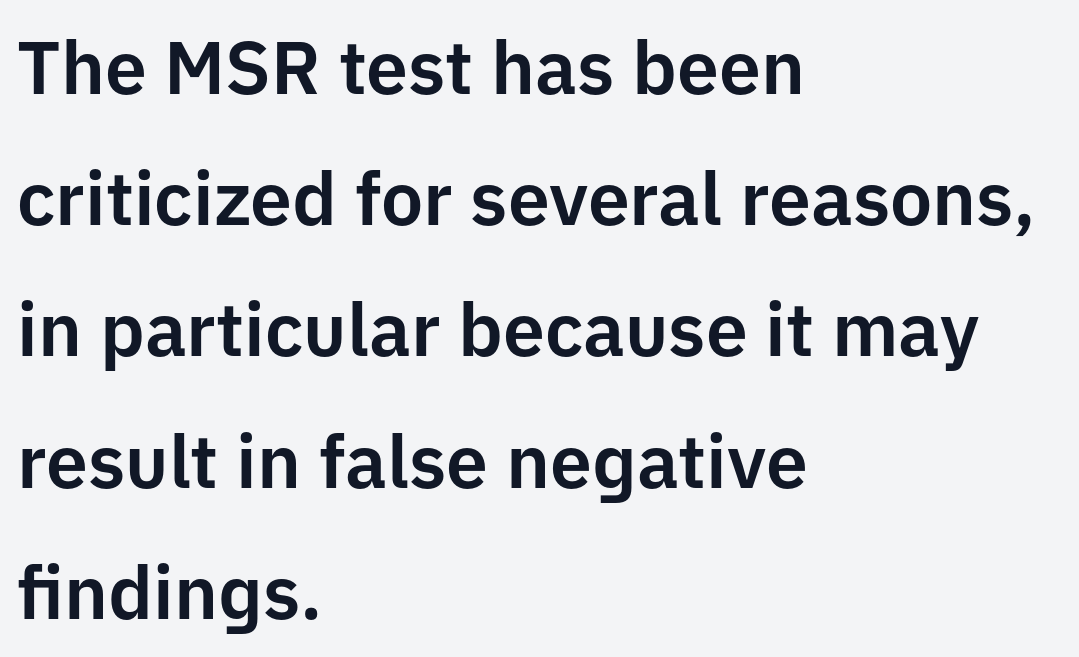
You could call the tracking neutral — neither tight nor loose. Descenders are the only things crossing below the line. The face used here is a sans, in the tradition of grotesques and geometrics. Is this a fixed-width face? No — the glyphs have proportional, varying widths. The paragraph has a hard left edge and a soft right edge.
